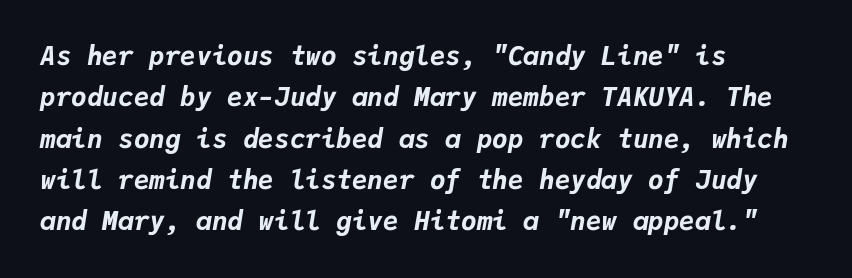
The compositor pushed each line to the left boundary. The passage shown stacks its lines at a standard gap. Caption: bold face, heavy strokes. The rendering applies a slant to the glyphs.
